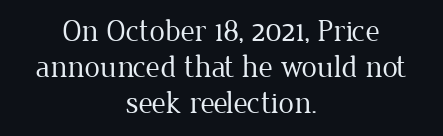
The image shows 31 px regular-weight serif type, upright; set centered, line spacing 1.16x, normal letter spacing, not underlined; low stroke contrast and a medium x-height.
